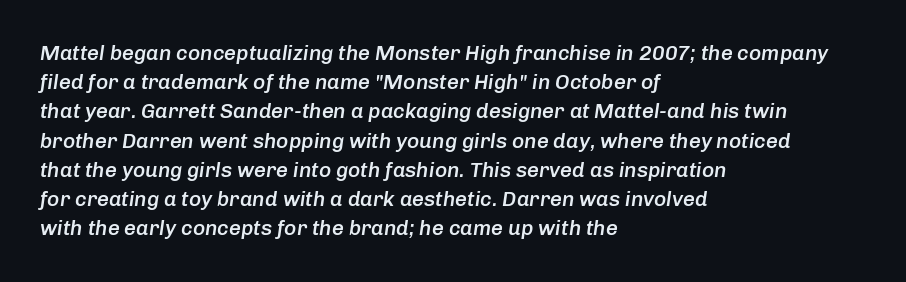
The image shows 21 px text type, italic (leaning right); set left-aligned, normal line spacing (1.39x), normal letter spacing, not underlined.
